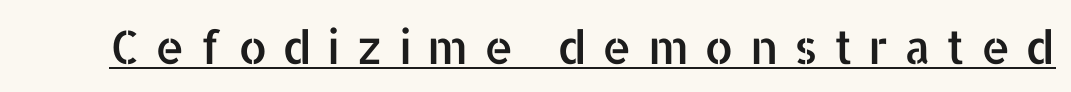
Q: Is the text italic (slanted)? A: No, it is upright.
Q: Is the typeface a serif or a sans-serif typeface? A: Sans-serif.
Q: Is the text underlined? A: Yes.
Q: Is the spacing between letters normal or unusually wide? A: Unusually wide.
Q: Width (condensed, normal, or wide)? A: Normal.
Q: Stroke contrast? A: Low.
Q: x-height? A: Medium.
Q: Monospaced? A: No.
